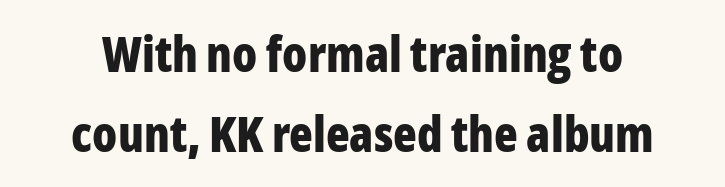
Q: Is the text bold? A: Yes.
Q: Is the text italic (slanted)? A: No, it is upright.
Q: Is the typeface a serif or a sans-serif typeface? A: Sans-serif.
Q: Is the text underlined? A: No.
Q: How is the paragraph aligned? A: Centered.
Q: Is the spacing between letters normal or unusually wide? A: Normal.
Q: Is the spacing between lines tight, normal or loose? A: Normal.
Q: Width (condensed, normal, or wide)? A: Condensed.
Q: Stroke contrast? A: Low.
Q: x-height? A: Medium.
Q: Monospaced? A: No.
